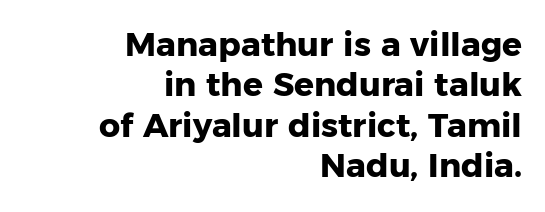
The image shows 33 px heavy sans-serif type, upright; set right-aligned, line spacing 1.22x, normal letter spacing, not underlined; low stroke contrast and a medium x-height.
